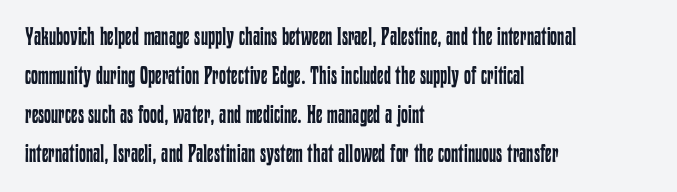
{"italic": "no", "bold": "no", "underline": "no", "align": "left", "line_spacing": "normal", "line_spacing_ratio": 1.56, "letter_spacing": "normal", "letter_spacing_em": 0.0, "glyph_px": 25}
